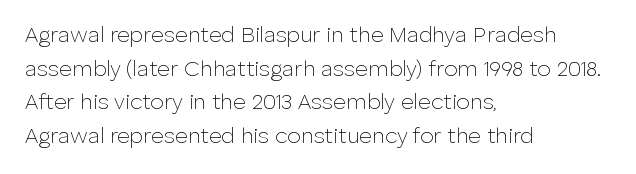
Unbolded letterforms with no extra heft. The letterforms sit shoulder to shoulder at normal distance. Line spacing here is normal. Glance below the letters and you will spot only blank space. Visually the block forms a straight wall on the left and a jagged coastline on the right.
